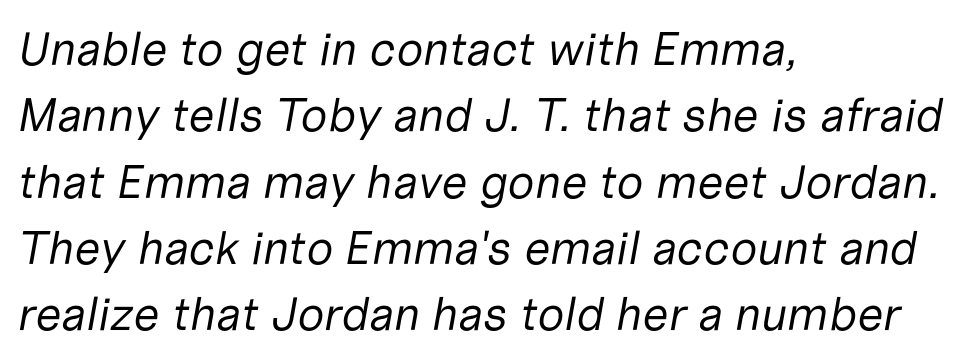
Proportional: the letters do not fall into vertical columns. The string is rendered with underlining switched off. Every row of glyphs begins at an identical x-position on the left. Nobody touched the tracking dial on this one. These lines sit exactly where default settings would place them.
